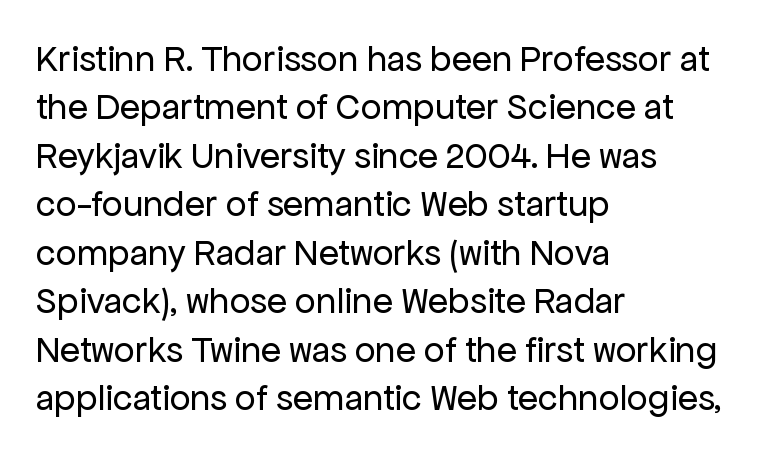
Q: Is the text bold? A: No.
Q: Is the text italic (slanted)? A: No, it is upright.
Q: Is the typeface a serif or a sans-serif typeface? A: Sans-serif.
Q: Is the text underlined? A: No.
Q: How is the paragraph aligned? A: Left-aligned.
Q: Is the spacing between letters normal or unusually wide? A: Normal.
Q: Is the spacing between lines tight, normal or loose? A: Normal.
Q: Width (condensed, normal, or wide)? A: Normal.
Q: Stroke contrast? A: Low.
Q: x-height? A: Medium.
Q: Monospaced? A: No.
